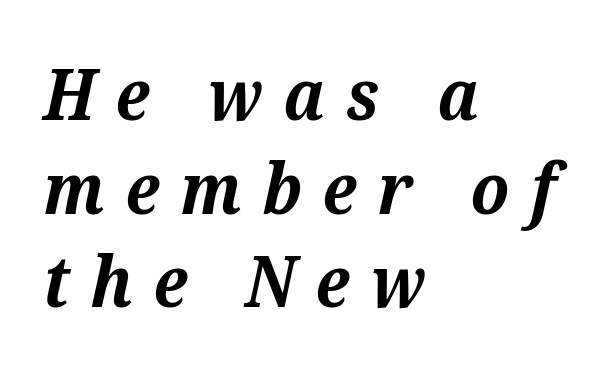
{"serif": "yes", "italic": "yes", "lean": "right", "slant_degrees": 12, "bold": "yes", "weight": "bold", "width": "normal", "stroke_contrast": "medium", "x_height": "medium", "monospaced": "no", "underline": "no", "align": "left", "line_spacing": "normal", "line_spacing_ratio": 1.3, "letter_spacing": "wide", "letter_spacing_em": 0.29, "glyph_px": 72}
